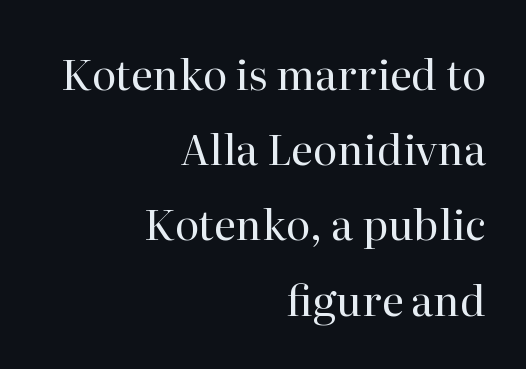
The face used here is rendered with its standard letterfit. The string is rendered with underlining switched off. A flush-right, rag-left setting is used for this passage. Classification — serif.
